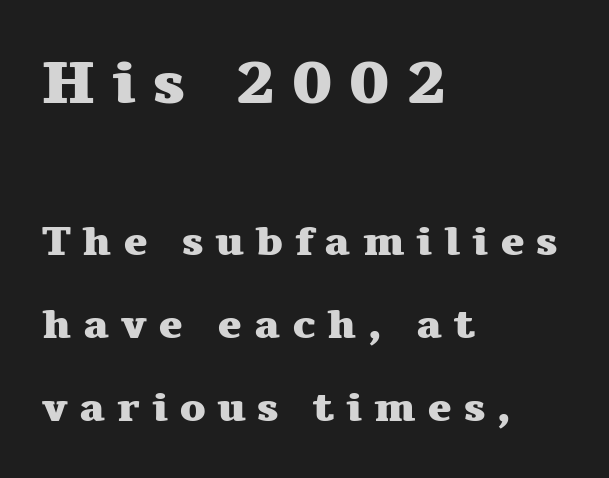
Scale decreases going downward across the two blocks. This is roman type, the default non-slanted kind. Here the designer chose a conventional face with non-uniform glyph widths. This sample is left-justified, so line endings fall wherever the words run out. The zone under the glyphs is completely vacant. A great deal of white space separates one row of letters from the next.
